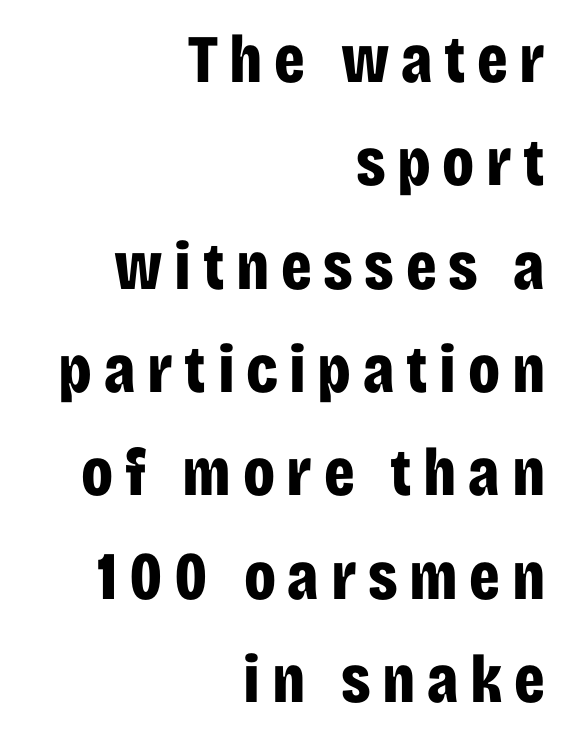
{"serif": "no", "italic": "no", "bold": "yes", "weight": "bold", "width": "condensed", "stroke_contrast": "low", "x_height": "large", "monospaced": "no", "underline": "no", "align": "right", "line_spacing": "normal", "line_spacing_ratio": 1.52, "glyph_px": 68}
